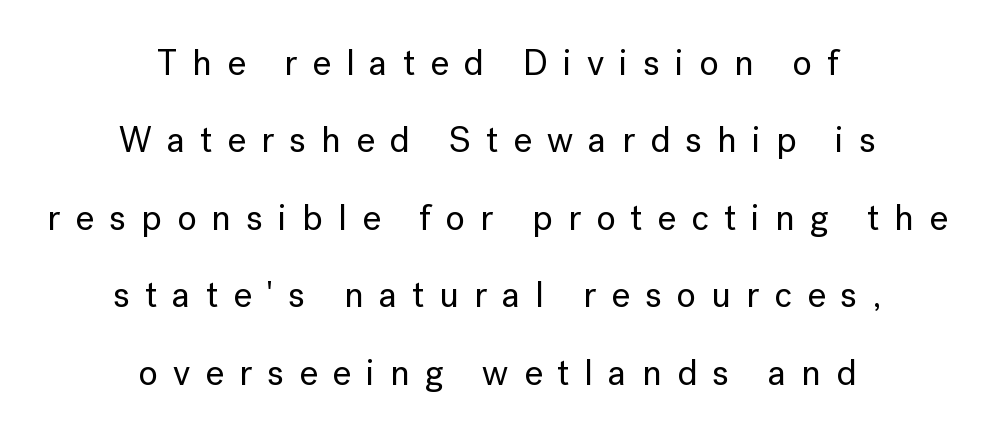
{"serif": "no", "italic": "no", "width": "normal", "stroke_contrast": "low", "x_height": "medium", "monospaced": "no", "underline": "no", "align": "center", "line_spacing": "loose", "line_spacing_ratio": 2.15, "letter_spacing": "wide", "letter_spacing_em": 0.42, "glyph_px": 36}
